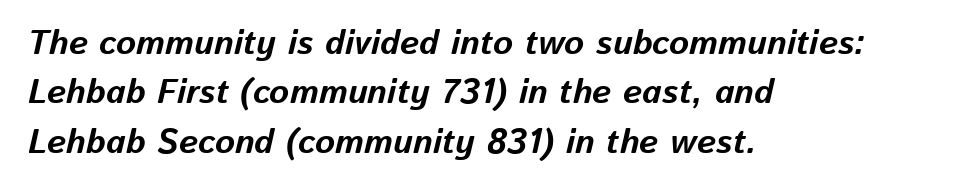
Varying glyph widths throughout — classic text-font behaviour. The passage is arranged the way most books set body copy — flush left. Heavy-handed strokes throughout: this text is bold. Words float on clear page, feet unadorned. Does the leading feel generous? No, just average. Looking at the ascenders, they clearly lean.
